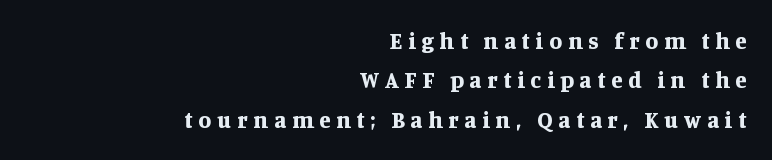
Q: Is the text bold? A: Yes.
Q: Is the text italic (slanted)? A: No, it is upright.
Q: Is the text underlined? A: No.
Q: How is the paragraph aligned? A: Right-aligned.
Q: Is the spacing between letters normal or unusually wide? A: Unusually wide.
